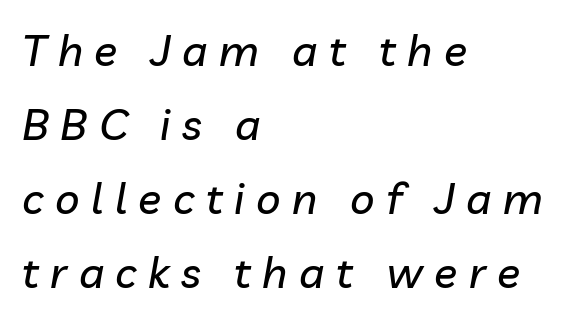
This is oblique type, the kind used for emphasis or titles. The horizontal fit of the characters is loose and conspicuously gappy. Looks like regular typesetting: each glyph gets only the width it needs. The words here are not underlined. A student would call this left alignment; a typographer would say flush left, rag right.
